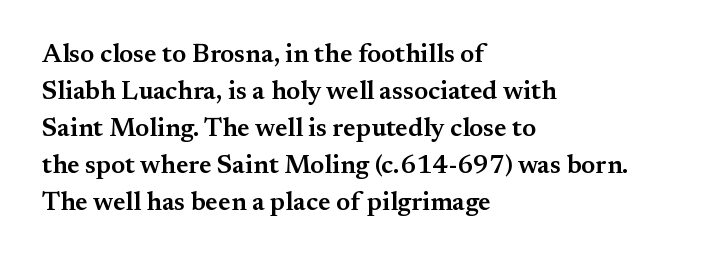
{"italic": "no", "bold": "semi", "underline": "no", "align": "left", "line_spacing": "normal", "line_spacing_ratio": 1.42, "letter_spacing": "normal", "letter_spacing_em": 0.0, "glyph_px": 26}
